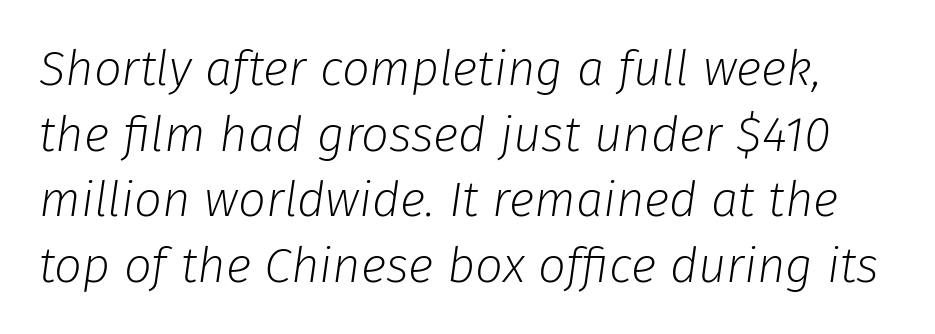
Tracking here is standard; glyphs follow each other at the usual distance. Looks like regular typesetting: each glyph gets only the width it needs. No chunkiness to these letters — they're not bold. Reading down the column, the eye jumps a familiar distance to each next line.
